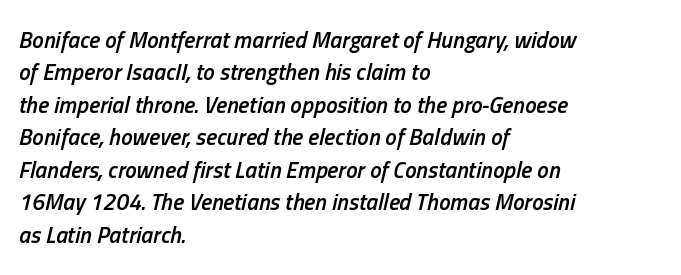
Q: Is the text bold? A: Semi-bold.
Q: Is the text italic (slanted)? A: Yes, it leans right by about 13 degrees.
Q: Is the text underlined? A: No.
Q: How is the paragraph aligned? A: Left-aligned.
Q: Is the spacing between letters normal or unusually wide? A: Normal.
Q: Is the spacing between lines tight, normal or loose? A: Normal.
